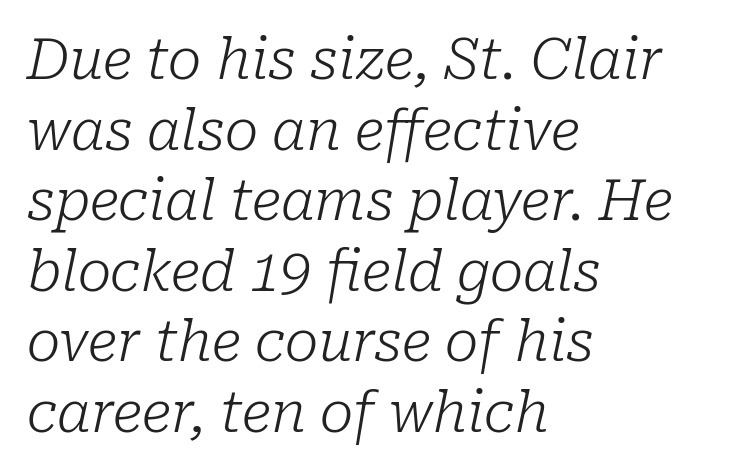
The image shows 56 px light serif type, italic (leaning right); set left-aligned, normal line spacing (1.26x), normal letter spacing, not underlined; low stroke contrast and a medium x-height.
